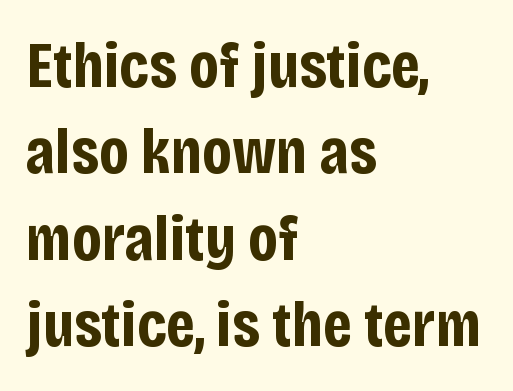
The image shows 65 px bold, condensed sans-serif type, upright; set left-aligned, normal line spacing (1.33x), normal letter spacing, not underlined; low stroke contrast and a large x-height.
